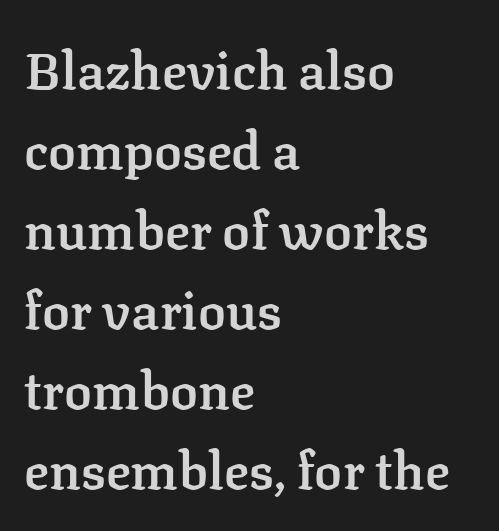
Character widths vary here, with narrow letters taking less room than wide ones. Caption: multi-line text, flush left, ragged right. Quick note: underline off. The letters stand straight up with perfectly vertical stems. Rows of type keep a routine distance in the vertical direction.
